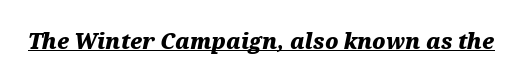
{"italic": "yes", "lean": "right", "slant_degrees": 12, "bold": "yes", "underline": "yes", "letter_spacing": "normal", "letter_spacing_em": 0.0, "glyph_px": 21}
